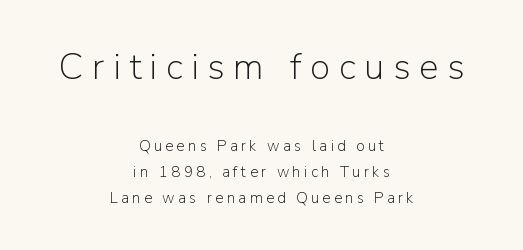
The image shows 37 px light sans-serif type, upright; set centered, line spacing 1.73x, unusually wide letter spacing (+0.23 em), not underlined; the first (top) block is 2.47x larger; low stroke contrast and a medium x-height.
